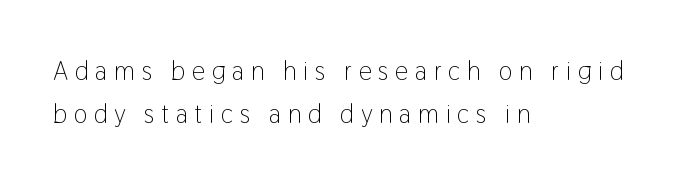
The image shows 26 px text type, upright; set left-aligned, normal line spacing (1.67x), unusually wide letter spacing (+0.26 em), not underlined.
